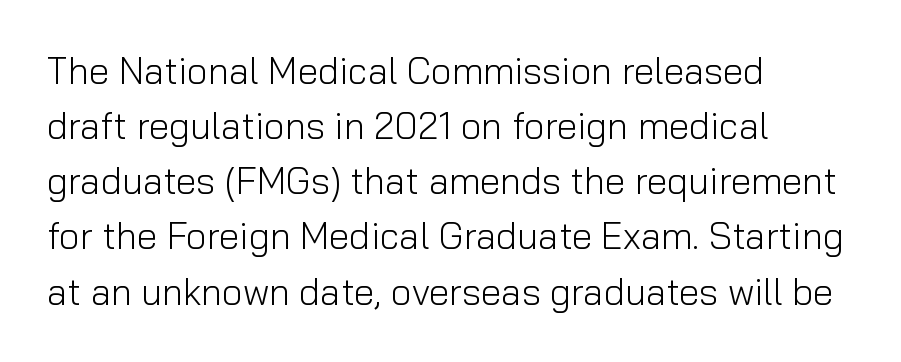
Q: Is the text bold? A: No.
Q: Is the text italic (slanted)? A: No, it is upright.
Q: Is the typeface a serif or a sans-serif typeface? A: Sans-serif.
Q: Is the text underlined? A: No.
Q: How is the paragraph aligned? A: Left-aligned.
Q: Is the spacing between letters normal or unusually wide? A: Normal.
Q: Is the spacing between lines tight, normal or loose? A: Normal.
Q: Width (condensed, normal, or wide)? A: Normal.
Q: Stroke contrast? A: Low.
Q: x-height? A: Medium.
Q: Monospaced? A: No.
